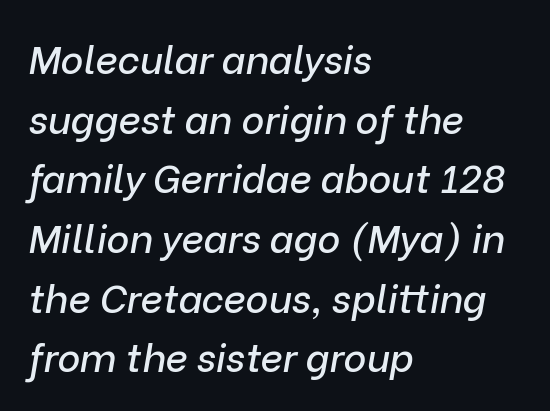
{"italic": "yes", "lean": "right", "slant_degrees": 9, "width": "normal", "stroke_contrast": "low", "x_height": "medium", "monospaced": "no", "underline": "no", "align": "left", "line_spacing": "normal", "line_spacing_ratio": 1.53, "letter_spacing": "normal", "letter_spacing_em": 0.0, "glyph_px": 39}
